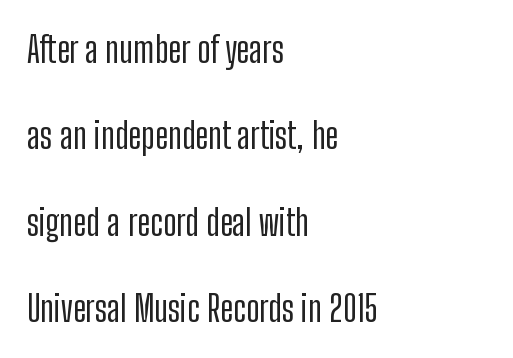
These lines were composed using upright roman letters. Descenders are the only things crossing below the line. Caption: multi-line text, flush left, ragged right. Spacing between characters is what you'd get straight out of the box. Note the varied advance widths — an 'i' is clearly narrower than an 'm'.
